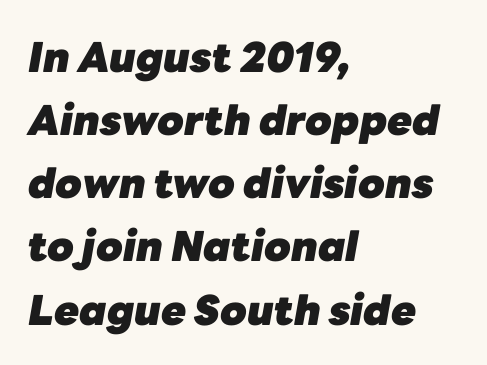
Q: Is the text bold? A: Yes.
Q: Is the text italic (slanted)? A: Yes, it leans right by about 10 degrees.
Q: Is the text underlined? A: No.
Q: How is the paragraph aligned? A: Left-aligned.
Q: Is the spacing between letters normal or unusually wide? A: Normal.
Q: Is the spacing between lines tight, normal or loose? A: Normal.
Q: Width (condensed, normal, or wide)? A: Normal.
Q: Stroke contrast? A: Low.
Q: x-height? A: Medium.
Q: Monospaced? A: No.
